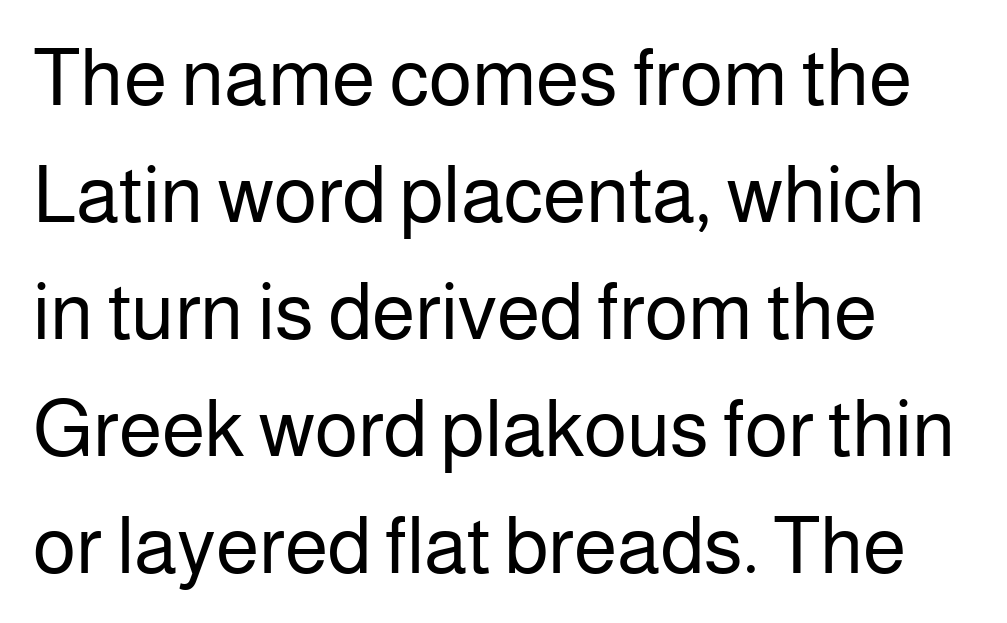
Q: Is the text bold? A: No.
Q: Is the text italic (slanted)? A: No, it is upright.
Q: Is the typeface a serif or a sans-serif typeface? A: Sans-serif.
Q: Is the text underlined? A: No.
Q: How is the paragraph aligned? A: Left-aligned.
Q: Is the spacing between letters normal or unusually wide? A: Normal.
Q: Is the spacing between lines tight, normal or loose? A: Normal.
Q: Width (condensed, normal, or wide)? A: Normal.
Q: Stroke contrast? A: Low.
Q: x-height? A: Medium.
Q: Monospaced? A: No.
